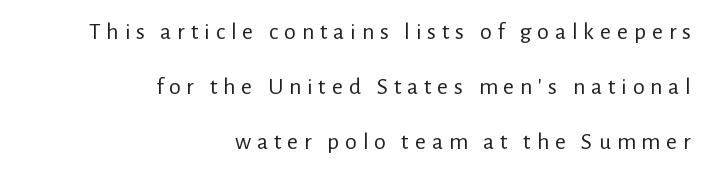
Q: Is the text bold? A: No.
Q: Is the text italic (slanted)? A: No, it is upright.
Q: Is the text underlined? A: No.
Q: How is the paragraph aligned? A: Right-aligned.
Q: Is the spacing between letters normal or unusually wide? A: Unusually wide.
Q: Is the spacing between lines tight, normal or loose? A: Loose.
